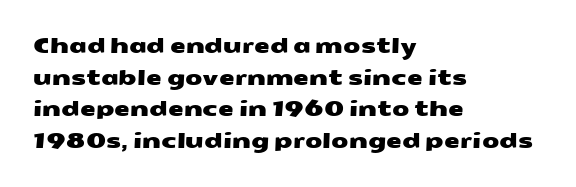
Line starts are locked; line ends wander. Beneath every word, the page is bare. The letterforms sit shoulder to shoulder at normal distance. What's the leading like? Ordinary, nothing unusual.
